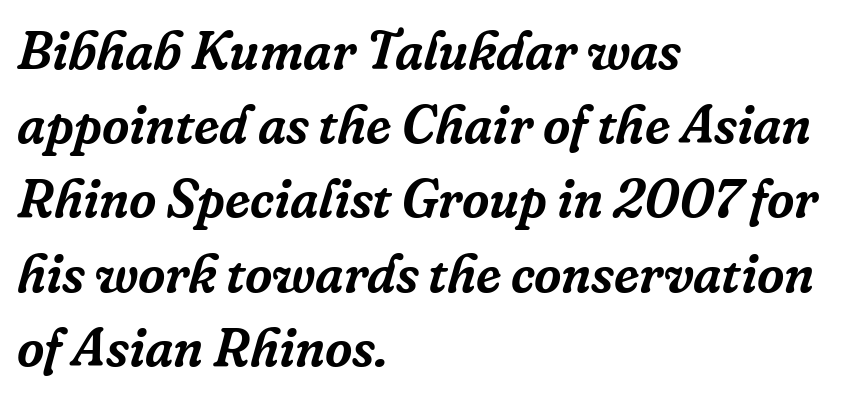
Q: Is the text italic (slanted)? A: Yes, it leans right by about 16 degrees.
Q: Is the typeface a serif or a sans-serif typeface? A: Serif.
Q: Is the text underlined? A: No.
Q: How is the paragraph aligned? A: Left-aligned.
Q: Is the spacing between letters normal or unusually wide? A: Normal.
Q: Is the spacing between lines tight, normal or loose? A: Normal.
Q: Width (condensed, normal, or wide)? A: Normal.
Q: Stroke contrast? A: Low.
Q: x-height? A: Medium.
Q: Monospaced? A: No.
